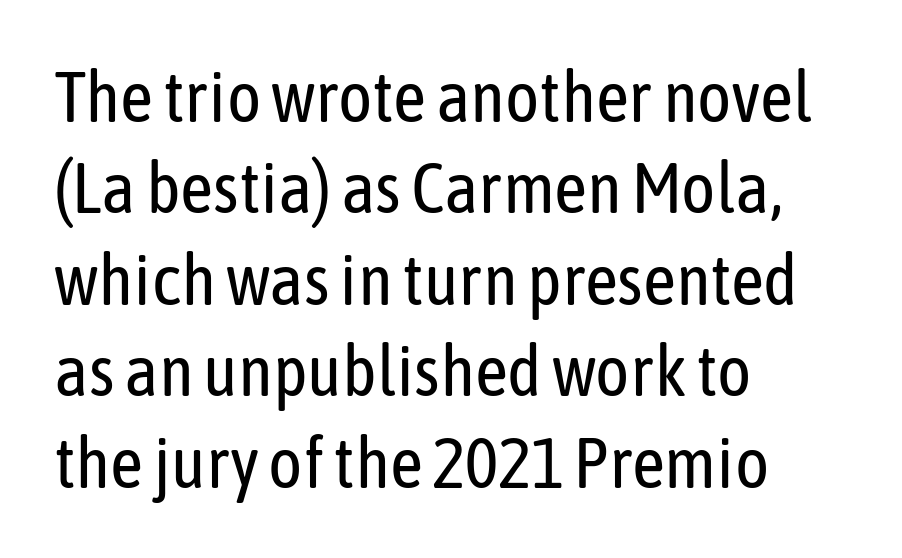
The image shows 72 px regular-weight, condensed sans-serif type, upright; set left-aligned, normal line spacing (1.27x), normal letter spacing, not underlined; low stroke contrast and a medium x-height.
